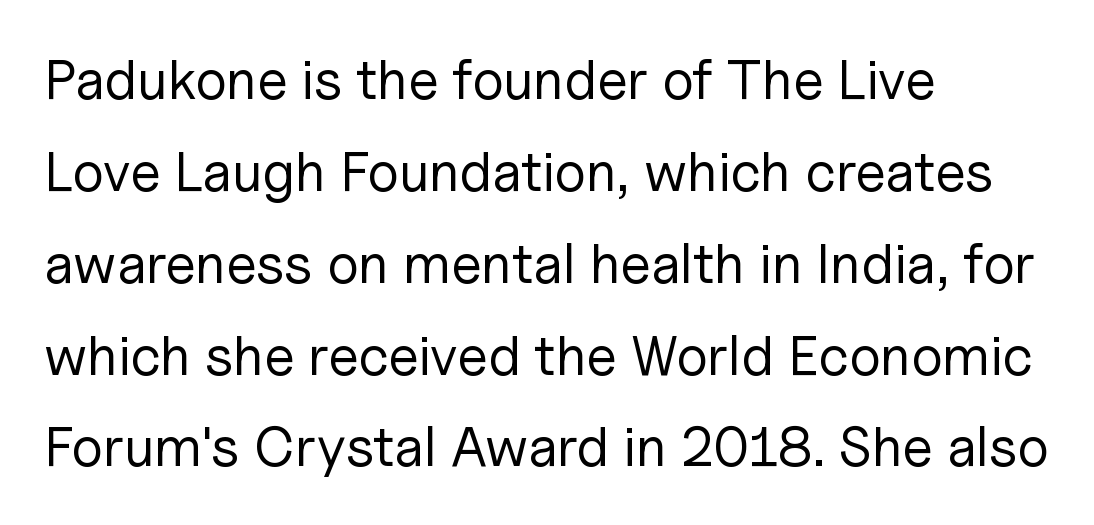
Successive baselines arrive at the customary interval. Descender tails drop into unmarked territory. The typesetter chose a ragged-right arrangement here. This reads as an unemphasized weight, regular at the heaviest. How are the letters spaced? Ordinarily, with no added tracking.
